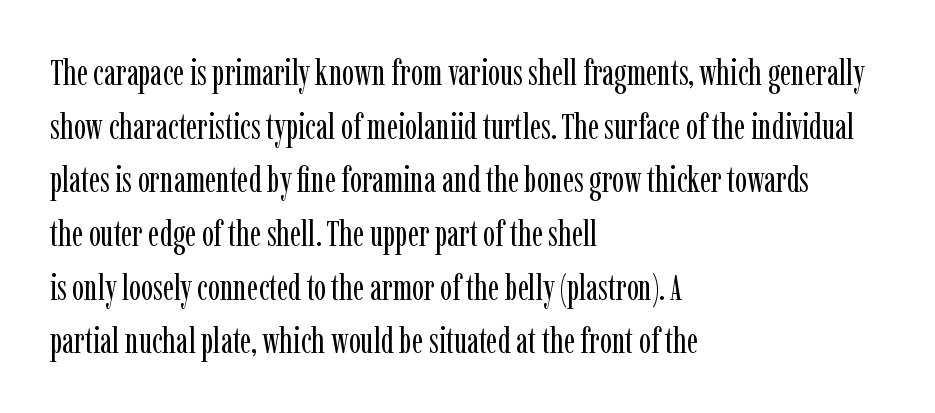
Q: Is the text bold? A: No.
Q: Is the text italic (slanted)? A: No, it is upright.
Q: Is the typeface a serif or a sans-serif typeface? A: Serif.
Q: Is the text underlined? A: No.
Q: How is the paragraph aligned? A: Left-aligned.
Q: Is the spacing between letters normal or unusually wide? A: Normal.
Q: Is the spacing between lines tight, normal or loose? A: Normal.
Q: Width (condensed, normal, or wide)? A: Condensed.
Q: Stroke contrast? A: Low.
Q: x-height? A: Medium.
Q: Monospaced? A: No.
